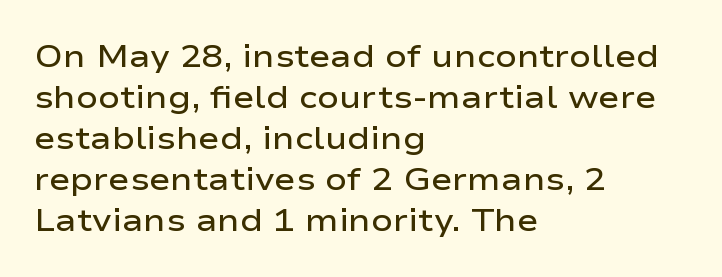
Q: Is the text bold? A: Semi-bold.
Q: Is the text italic (slanted)? A: No, it is upright.
Q: Is the typeface a serif or a sans-serif typeface? A: Sans-serif.
Q: Is the text underlined? A: No.
Q: How is the paragraph aligned? A: Left-aligned.
Q: Is the spacing between letters normal or unusually wide? A: Normal.
Q: Is the spacing between lines tight, normal or loose? A: Normal.
Q: Width (condensed, normal, or wide)? A: Wide.
Q: Stroke contrast? A: Low.
Q: x-height? A: Medium.
Q: Monospaced? A: No.
